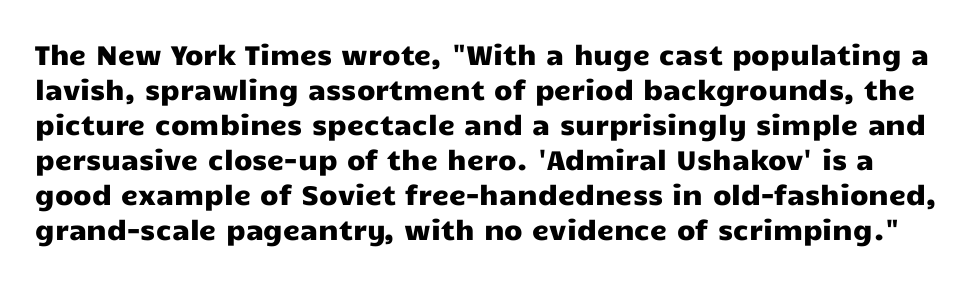
Q: Is the text italic (slanted)? A: No, it is upright.
Q: Is the text underlined? A: No.
Q: Is the spacing between letters normal or unusually wide? A: Normal.
Q: Is the spacing between lines tight, normal or loose? A: Normal.
